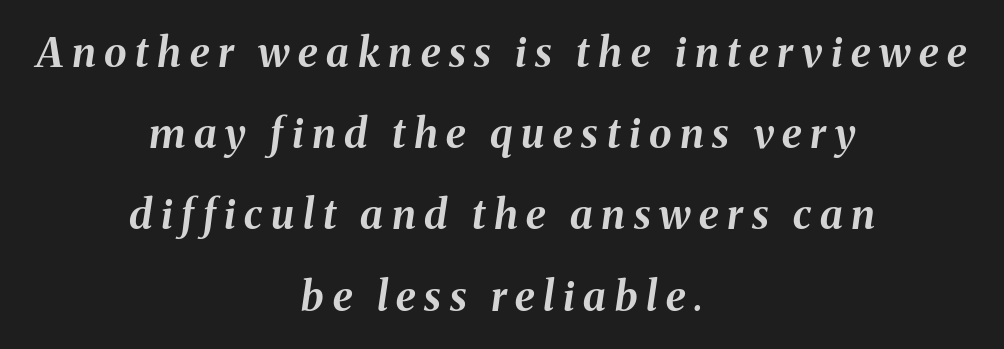
Q: Is the text bold? A: Yes.
Q: Is the text italic (slanted)? A: Yes, it leans right by about 8 degrees.
Q: Is the text underlined? A: No.
Q: How is the paragraph aligned? A: Centered.
Q: Is the spacing between letters normal or unusually wide? A: Unusually wide.
Q: Is the spacing between lines tight, normal or loose? A: Loose.
Q: Width (condensed, normal, or wide)? A: Normal.
Q: Stroke contrast? A: Medium.
Q: x-height? A: Medium.
Q: Monospaced? A: No.
